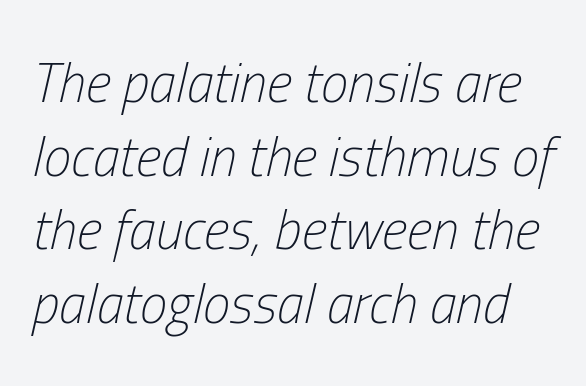
Q: Is the text bold? A: No.
Q: Is the text italic (slanted)? A: Yes, it leans right by about 13 degrees.
Q: Is the text underlined? A: No.
Q: Is the spacing between letters normal or unusually wide? A: Normal.
Q: Is the spacing between lines tight, normal or loose? A: Normal.
Q: Width (condensed, normal, or wide)? A: Condensed.
Q: Stroke contrast? A: Low.
Q: x-height? A: Medium.
Q: Monospaced? A: No.
